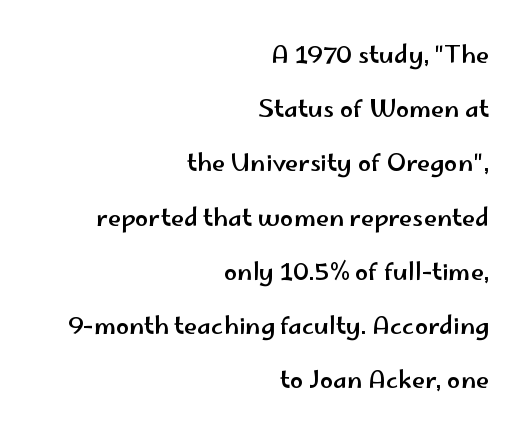
Q: Is the text italic (slanted)? A: No, it is upright.
Q: Is the text underlined? A: No.
Q: How is the paragraph aligned? A: Right-aligned.
Q: Is the spacing between letters normal or unusually wide? A: Normal.
Q: Is the spacing between lines tight, normal or loose? A: Loose.
